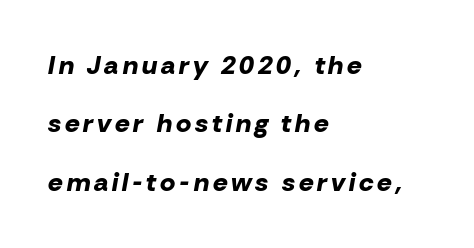
Q: Is the text bold? A: Yes.
Q: Is the text italic (slanted)? A: Yes, it leans right by about 10 degrees.
Q: Is the text underlined? A: No.
Q: How is the paragraph aligned? A: Left-aligned.
Q: Is the spacing between lines tight, normal or loose? A: Loose.
